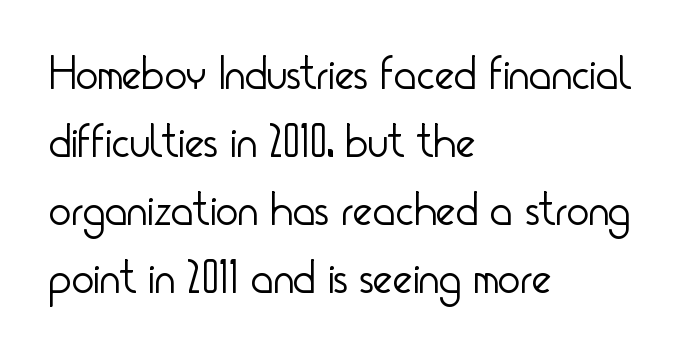
Summary of vertical rhythm: regular, with standard interline spacing. Nope, no serifs anywhere on these letters. In terms of letterspacing, this is plain default setting. Visually the block forms a straight wall on the left and a jagged coastline on the right.
